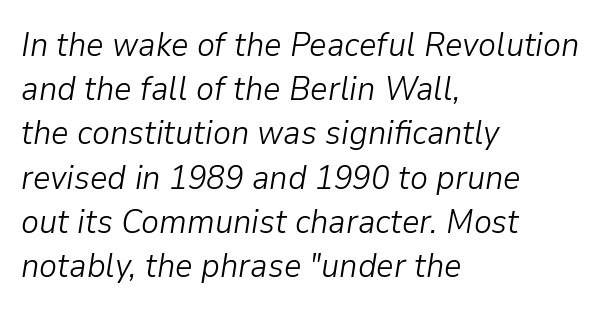
The image shows 34 px light type, italic (leaning right); set left-aligned, normal line spacing (1.3x), normal letter spacing, not underlined; low stroke contrast and a medium x-height.
